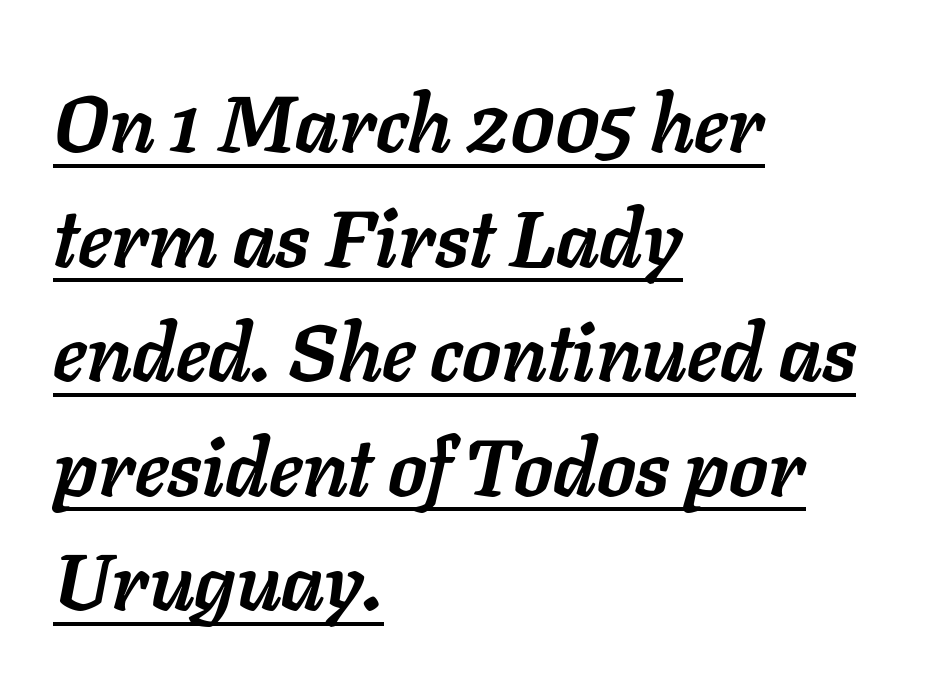
{"italic": "yes", "lean": "right", "slant_degrees": 11, "bold": "yes", "weight": "semibold", "width": "normal", "stroke_contrast": "low", "x_height": "medium", "monospaced": "no", "underline": "yes", "align": "left", "line_spacing": "normal", "line_spacing_ratio": 1.45, "letter_spacing": "normal", "letter_spacing_em": 0.0, "glyph_px": 79}
